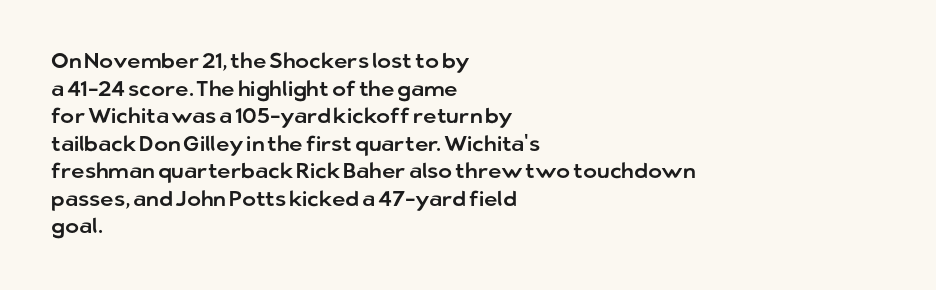
{"italic": "no", "underline": "no", "align": "left", "line_spacing": "normal", "line_spacing_ratio": 1.31, "letter_spacing": "normal", "letter_spacing_em": 0.0, "glyph_px": 21}
